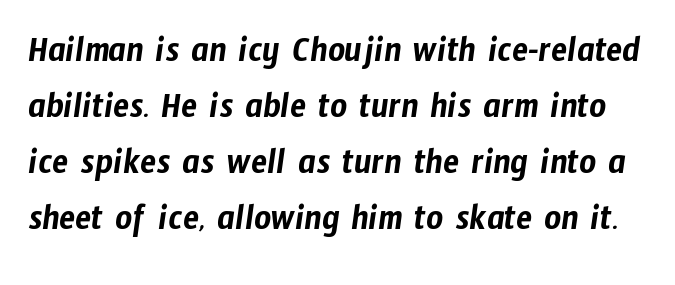
The image shows 37 px condensed sans-serif type; set normal line spacing (1.51x), normal letter spacing, not underlined; low stroke contrast and a medium x-height.
